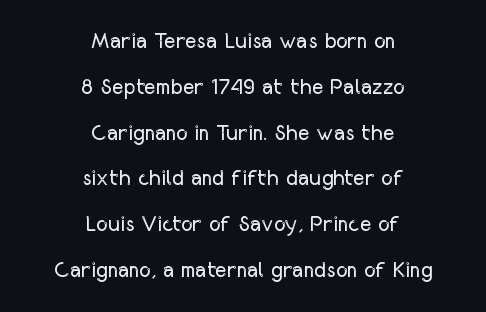
Q: Is the text bold? A: No.
Q: Is the text italic (slanted)? A: No, it is upright.
Q: Is the text underlined? A: No.
Q: How is the paragraph aligned? A: Centered.
Q: Is the spacing between letters normal or unusually wide? A: Normal.
Q: Is the spacing between lines tight, normal or loose? A: Loose.
